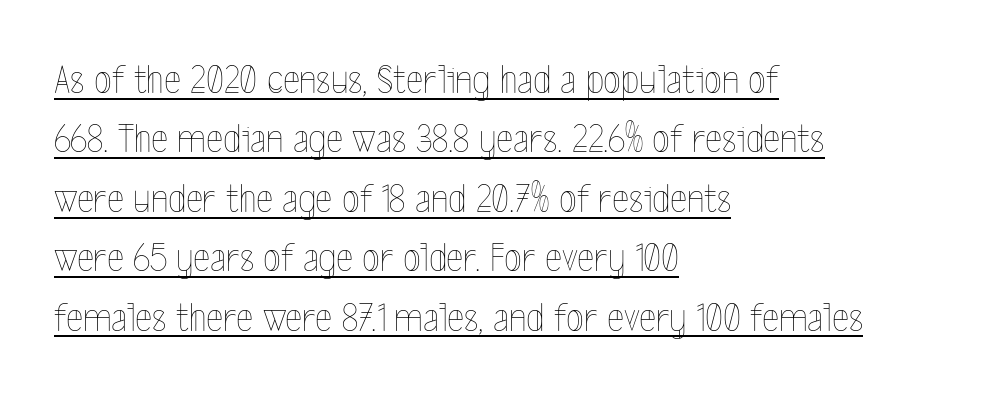
Q: Is the text bold? A: No.
Q: Is the text italic (slanted)? A: No, it is upright.
Q: Is the text underlined? A: Yes.
Q: How is the paragraph aligned? A: Left-aligned.
Q: Is the spacing between letters normal or unusually wide? A: Normal.
Q: Is the spacing between lines tight, normal or loose? A: Normal.
Q: Width (condensed, normal, or wide)? A: Condensed.
Q: x-height? A: Medium.
Q: Monospaced? A: No.
